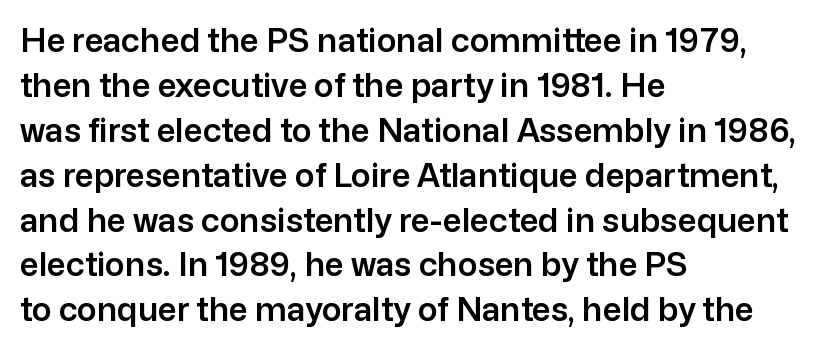
{"serif": "no", "italic": "no", "width": "normal", "stroke_contrast": "low", "x_height": "medium", "monospaced": "no", "underline": "no", "align": "left", "line_spacing": "normal", "line_spacing_ratio": 1.36, "letter_spacing": "normal", "letter_spacing_em": 0.0, "glyph_px": 33}
